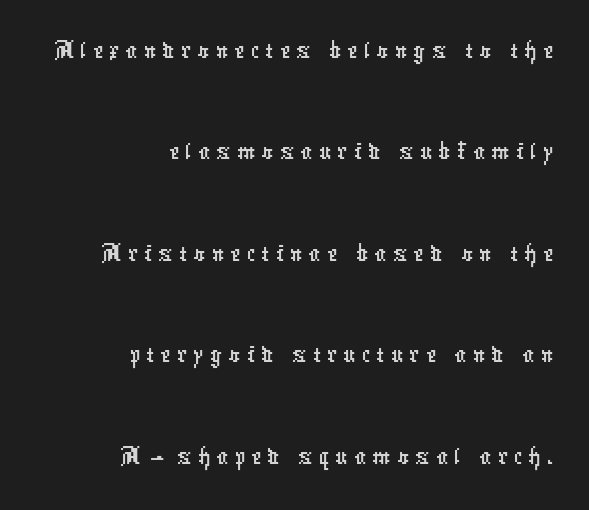
The image shows 57 px condensed sans-serif type; set right-aligned, line spacing 1.78x, not underlined; low stroke contrast and a medium x-height.
